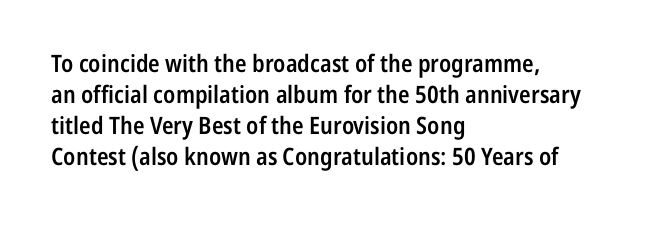
The strip under each line holds only bare page. Default kerning and tracking; the words read as compact shapes. This is the regular roman posture of the typeface. Regular leading. One-word summary of the alignment: left.
